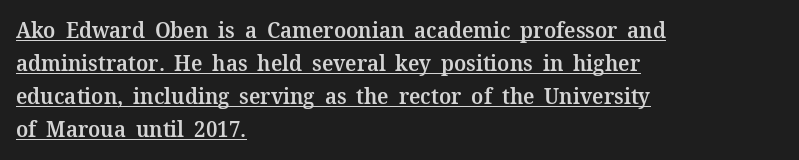
Q: Is the text bold? A: Semi-bold.
Q: Is the text italic (slanted)? A: No, it is upright.
Q: Is the text underlined? A: Yes.
Q: How is the paragraph aligned? A: Left-aligned.
Q: Is the spacing between letters normal or unusually wide? A: Normal.
Q: Is the spacing between lines tight, normal or loose? A: Normal.
